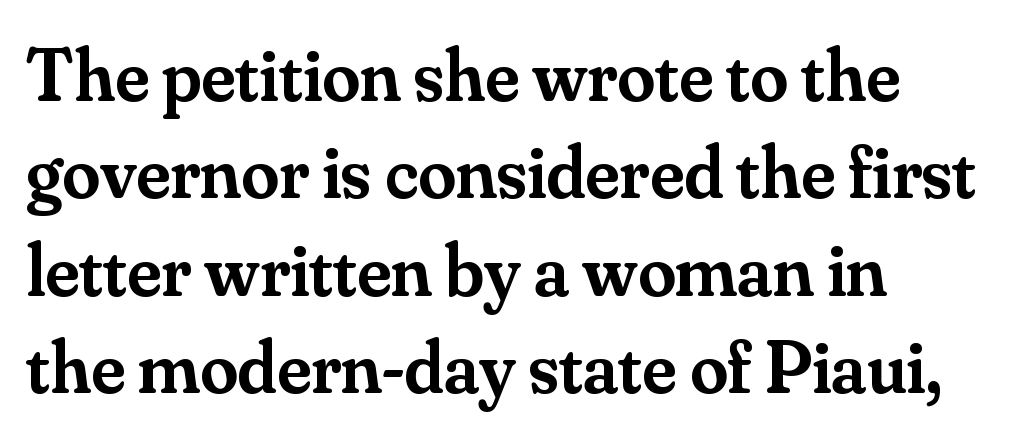
Q: Is the text bold? A: Semi-bold.
Q: Is the text italic (slanted)? A: No, it is upright.
Q: Is the typeface a serif or a sans-serif typeface? A: Serif.
Q: Is the text underlined? A: No.
Q: How is the paragraph aligned? A: Left-aligned.
Q: Is the spacing between letters normal or unusually wide? A: Normal.
Q: Is the spacing between lines tight, normal or loose? A: Normal.
Q: Width (condensed, normal, or wide)? A: Normal.
Q: Stroke contrast? A: Medium.
Q: x-height? A: Small.
Q: Monospaced? A: No.
